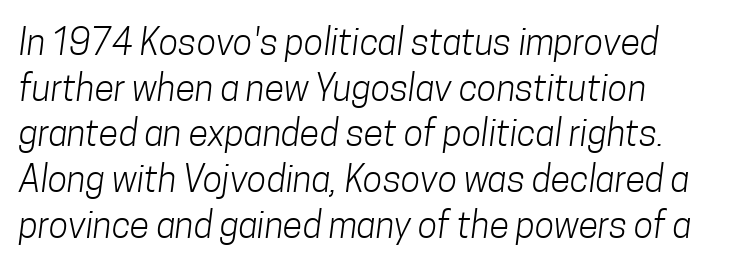
The image shows 36 px light, condensed sans-serif type; set left-aligned, normal line spacing (1.27x), normal letter spacing, not underlined; low stroke contrast and a medium x-height.
